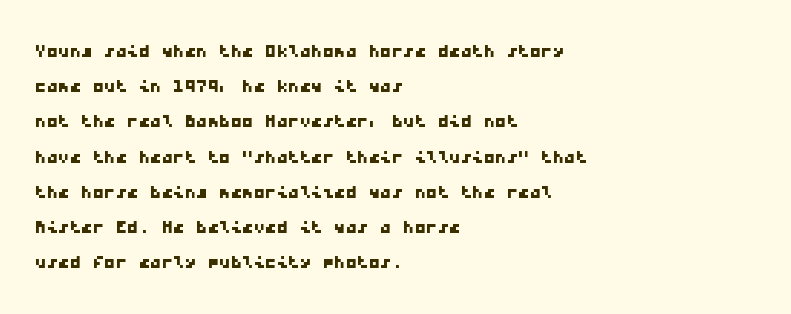
Q: Is the text underlined? A: No.
Q: How is the paragraph aligned? A: Left-aligned.
Q: Is the spacing between letters normal or unusually wide? A: Normal.
Q: Is the spacing between lines tight, normal or loose? A: Normal.
